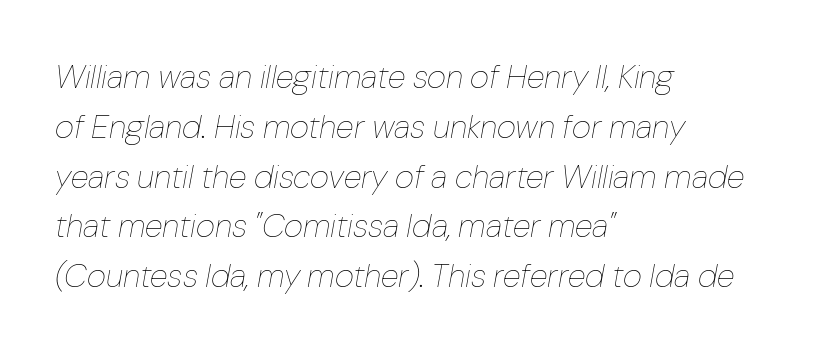
The image shows 33 px thin type, italic (leaning right); set left-aligned, normal line spacing (1.51x), normal letter spacing, not underlined; low stroke contrast and a medium x-height.
